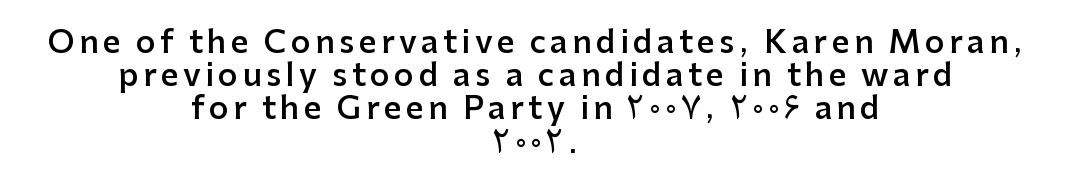
{"serif": "no", "italic": "no", "bold": "semi", "weight": "semibold", "width": "normal", "stroke_contrast": "low", "x_height": "medium", "monospaced": "no", "underline": "no", "align": "center", "line_spacing": "tight", "line_spacing_ratio": 1.07, "glyph_px": 31}
